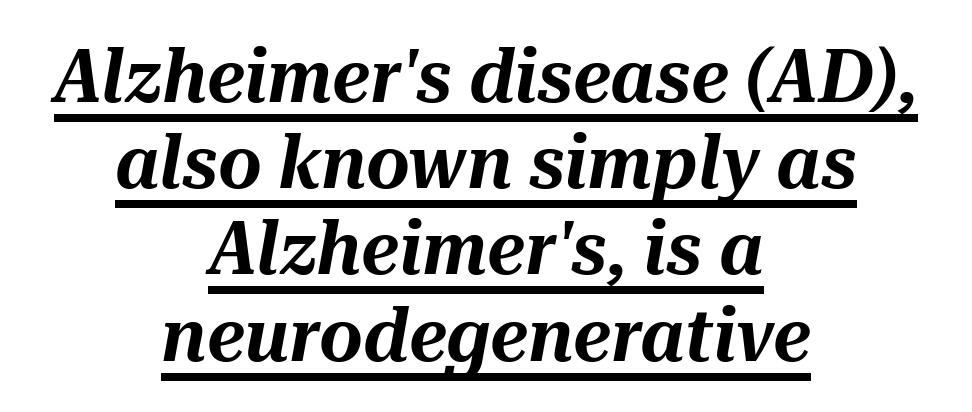
Leading is clearly below the norm, producing a dense column. Each letter keeps its own natural width here, so spacing adapts to shape. You could call the tracking neutral — neither tight nor loose. Notice how a bar underscores the lettering throughout. The text carries the slant typical of an italic or oblique font.
